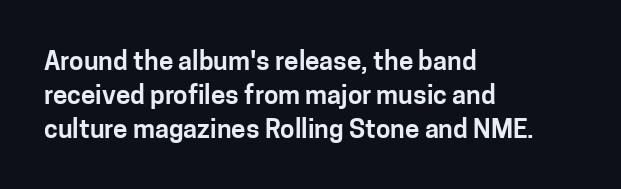
The ragged edge is on the right, which tells us the setting is flush left. How would I describe the line gaps? Plain and ordinary. This is the regular roman posture of the typeface. Only glyphs here, with clear space below each row.
